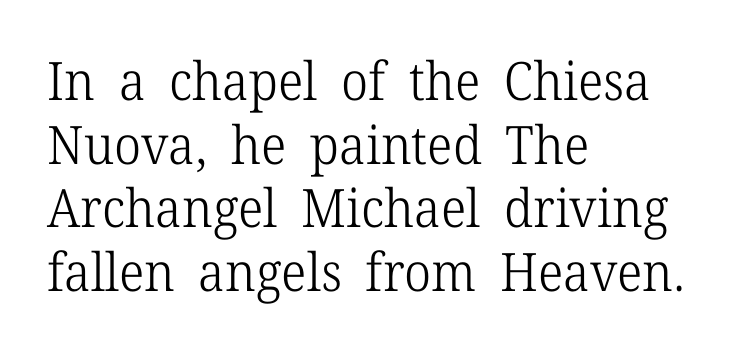
Honestly, the letter spacing is just normal — you wouldn't notice it. The text was rendered using a seriffed face with decorative stroke endings. The lettering holds an erect, upright posture throughout. Each letter keeps its own natural width here, so spacing adapts to shape. Think standard paragraph weight, or any step lighter than that.
